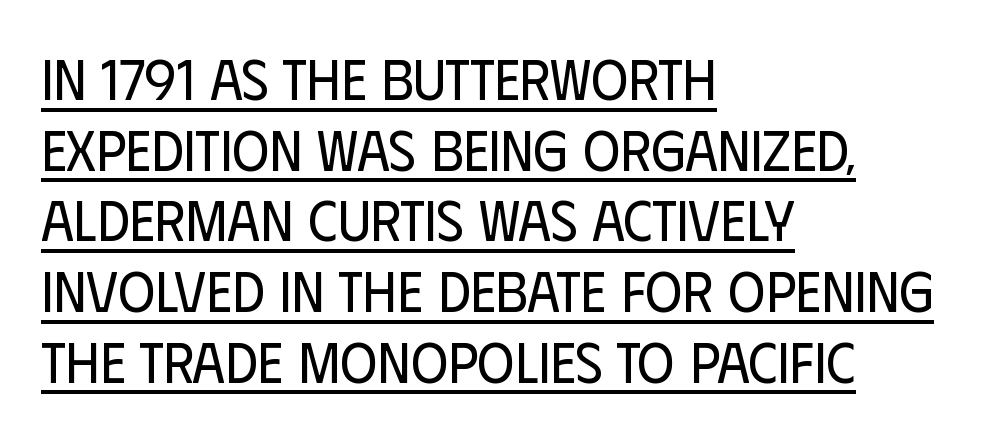
Do the letters lean? They stand straight. How are the letters spaced? Ordinarily, with no added tracking. The glyphs are accompanied by a horizontal stroke just below them. Proportional: the letters do not fall into vertical columns. Look at the bottom of the vertical strokes: they stop flat, with no serifs. Left-aligned paragraph, ragged on the right.
